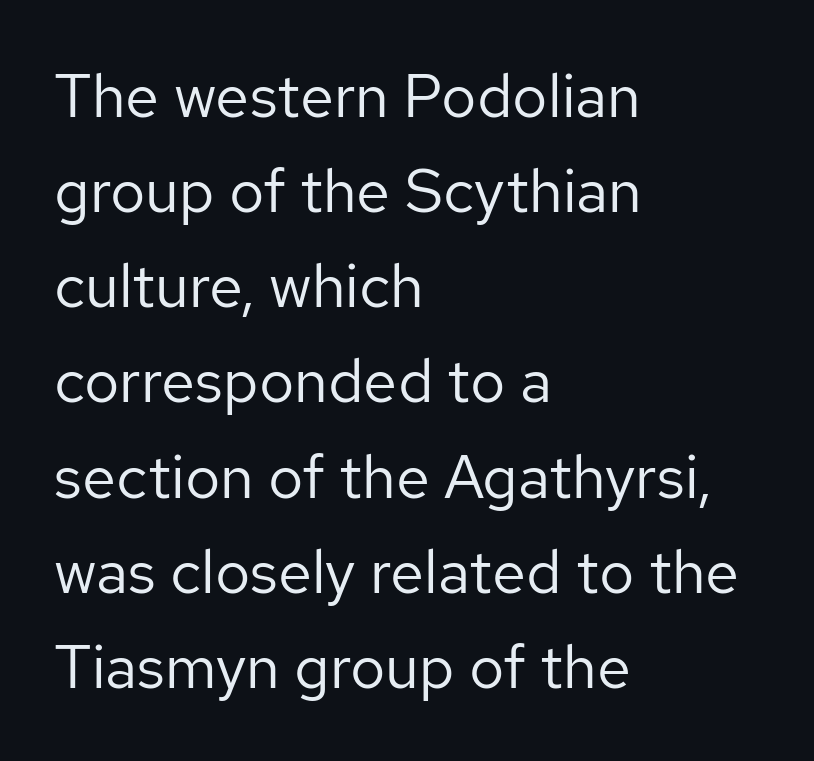
{"serif": "no", "italic": "no", "bold": "no", "weight": "regular", "width": "normal", "stroke_contrast": "low", "x_height": "medium", "monospaced": "no", "underline": "no", "align": "left", "line_spacing": "normal", "line_spacing_ratio": 1.56, "letter_spacing": "normal", "letter_spacing_em": 0.0, "glyph_px": 61}
